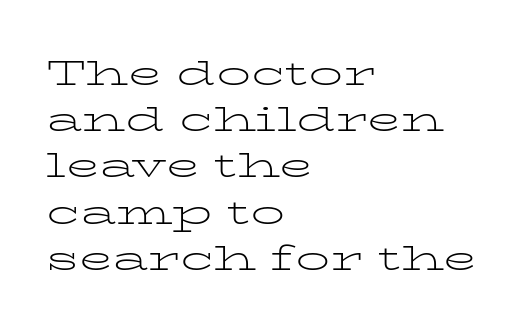
{"serif": "yes", "italic": "no", "bold": "no", "weight": "light", "width": "wide", "stroke_contrast": "low", "x_height": "medium", "monospaced": "no", "underline": "no", "align": "left", "line_spacing": "normal", "line_spacing_ratio": 1.36, "letter_spacing": "normal", "letter_spacing_em": 0.0, "glyph_px": 34}
